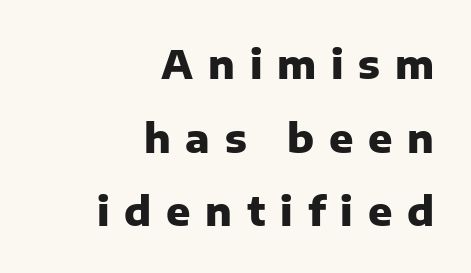
Q: Is the text bold? A: Yes.
Q: Is the text italic (slanted)? A: No, it is upright.
Q: Is the typeface a serif or a sans-serif typeface? A: Sans-serif.
Q: Is the text underlined? A: No.
Q: How is the paragraph aligned? A: Right-aligned.
Q: Is the spacing between letters normal or unusually wide? A: Unusually wide.
Q: Width (condensed, normal, or wide)? A: Normal.
Q: Stroke contrast? A: Low.
Q: x-height? A: Medium.
Q: Monospaced? A: No.
